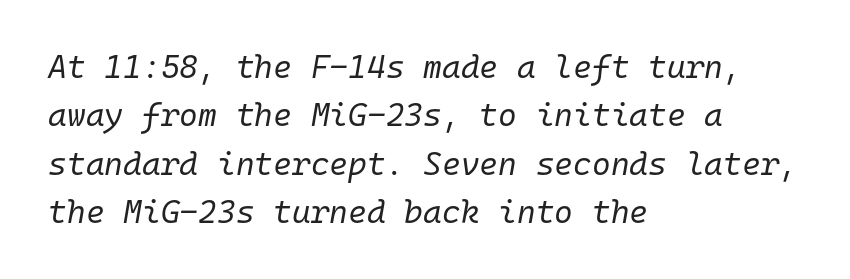
You could count columns in this text — the font is strictly monospaced. In terms of posture, this sample is oblique. Quick note: underline off. Ink coverage per letter is moderate at most. In terms of letterspacing, this is plain default setting.
